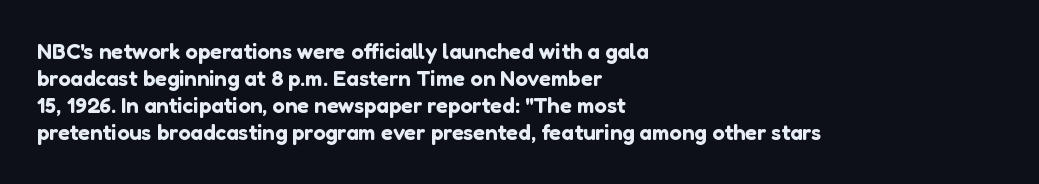
{"italic": "no", "underline": "no", "align": "left", "line_spacing_ratio": 1.23, "letter_spacing": "normal", "letter_spacing_em": 0.0, "glyph_px": 22}
